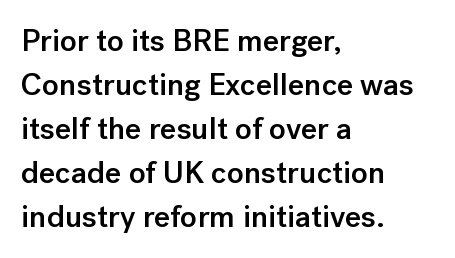
Q: Is the text bold? A: Semi-bold.
Q: Is the text italic (slanted)? A: No, it is upright.
Q: Is the typeface a serif or a sans-serif typeface? A: Sans-serif.
Q: Is the text underlined? A: No.
Q: How is the paragraph aligned? A: Left-aligned.
Q: Is the spacing between letters normal or unusually wide? A: Normal.
Q: Is the spacing between lines tight, normal or loose? A: Normal.
Q: Width (condensed, normal, or wide)? A: Normal.
Q: Stroke contrast? A: Low.
Q: x-height? A: Medium.
Q: Monospaced? A: No.
